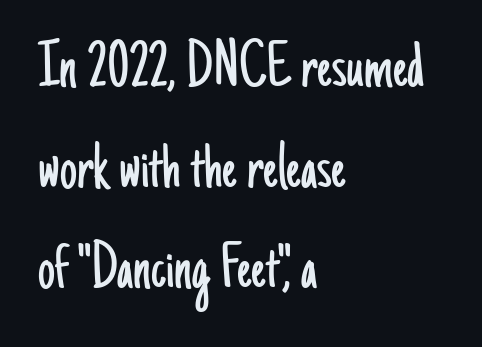
Q: Is the text bold? A: No.
Q: Is the text italic (slanted)? A: No, it is upright.
Q: Is the typeface a serif or a sans-serif typeface? A: Sans-serif.
Q: Is the text underlined? A: No.
Q: How is the paragraph aligned? A: Left-aligned.
Q: Is the spacing between letters normal or unusually wide? A: Normal.
Q: Is the spacing between lines tight, normal or loose? A: Normal.
Q: Width (condensed, normal, or wide)? A: Condensed.
Q: Stroke contrast? A: Low.
Q: x-height? A: Small.
Q: Monospaced? A: No.
